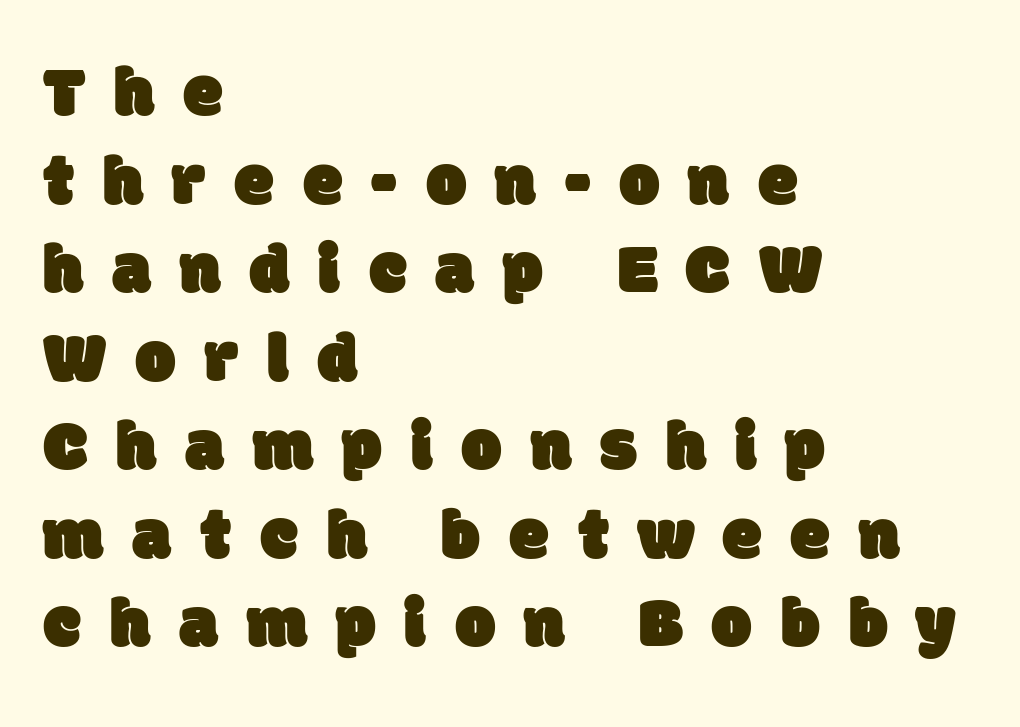
The image shows 72 px sans-serif type; set left-aligned, line spacing 1.23x, unusually wide letter spacing (+0.4 em), not underlined; low stroke contrast and a large x-height.
